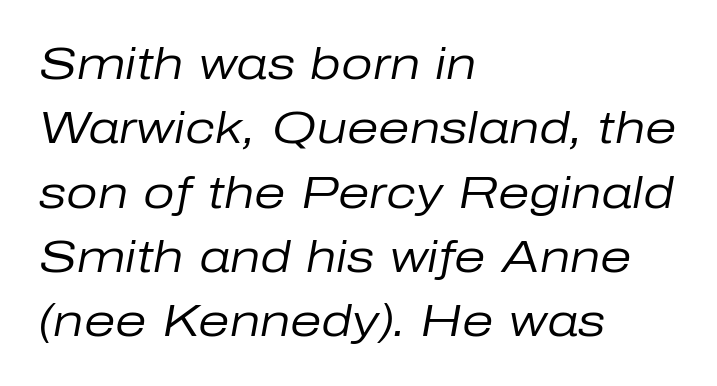
Counters stay open thanks to moderate or lighter strokes. Leading matches the norm, producing a regular column. Note the varied advance widths — an 'i' is clearly narrower than an 'm'. The face used here is rendered with its standard letterfit. The passage shown leans; its letterforms are oblique. The passage shown is not underscored anywhere.
